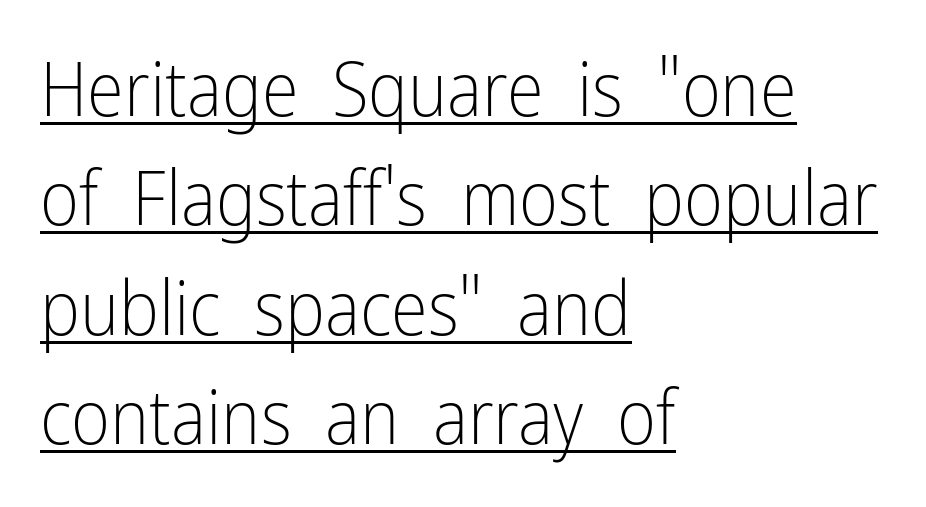
{"serif": "no", "italic": "no", "bold": "no", "weight": "light", "width": "condensed", "stroke_contrast": "low", "x_height": "medium", "monospaced": "no", "underline": "yes", "align": "left", "line_spacing": "normal", "line_spacing_ratio": 1.46, "letter_spacing": "normal", "letter_spacing_em": 0.0, "glyph_px": 75}
